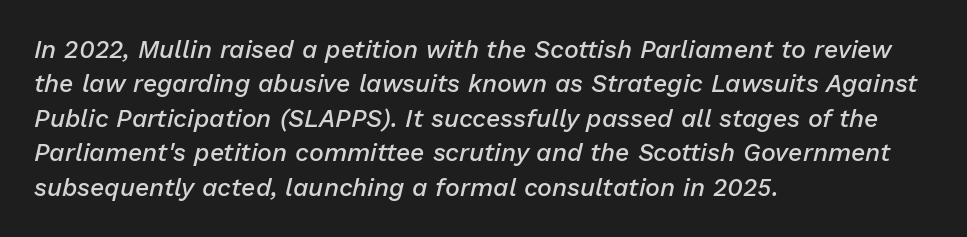
{"italic": "yes", "lean": "right", "slant_degrees": 13, "bold": "semi", "underline": "no", "align": "left", "line_spacing": "normal", "line_spacing_ratio": 1.38, "letter_spacing": "normal", "letter_spacing_em": 0.0, "glyph_px": 25}
